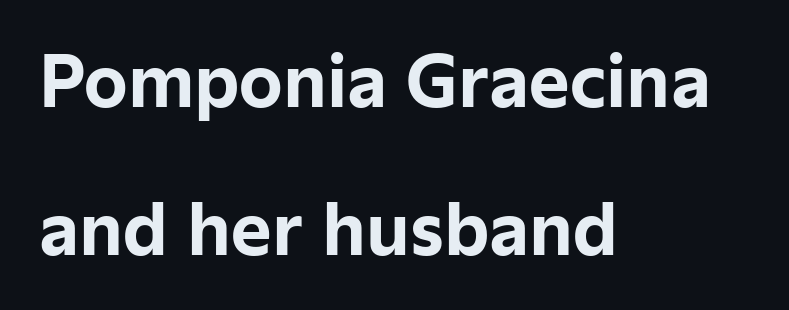
{"serif": "no", "italic": "no", "bold": "yes", "weight": "bold", "width": "normal", "stroke_contrast": "low", "x_height": "medium", "monospaced": "no", "underline": "no", "align": "left", "line_spacing": "loose", "line_spacing_ratio": 2.14, "letter_spacing": "normal", "letter_spacing_em": 0.0, "glyph_px": 69}
